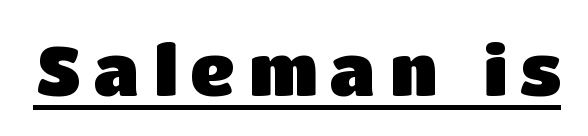
Think of a printed novel: that variable character pitch is what you see here. The glyphs have the mass of a bold cut. The axis of the letterforms is exactly vertical. This is underlined copy, the kind a proofreader might mark for attention. A sans-serif font was chosen for this passage.
